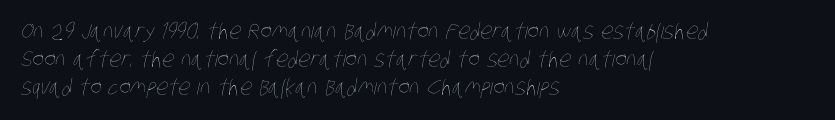
The image shows 22 px text type; set left-aligned, normal line spacing (1.28x), normal letter spacing, not underlined.
